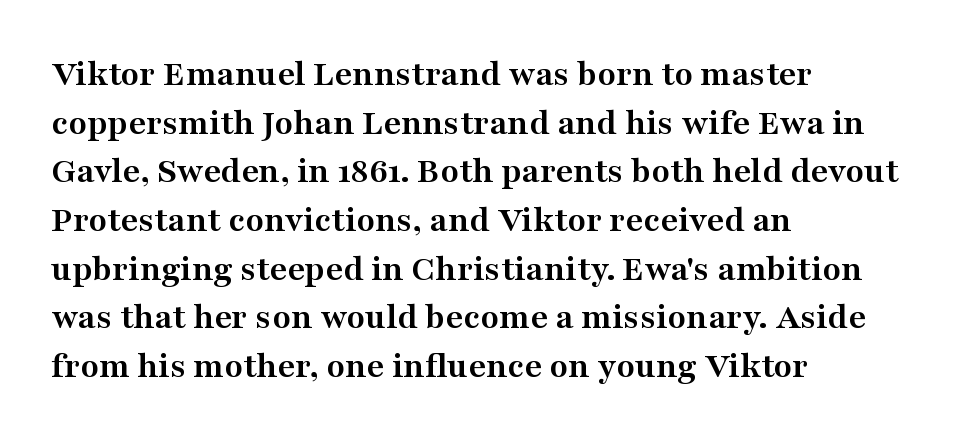
The image shows 38 px semibold, wide serif type, upright; set left-aligned, normal line spacing (1.28x), normal letter spacing, not underlined; medium stroke contrast and a medium x-height.
